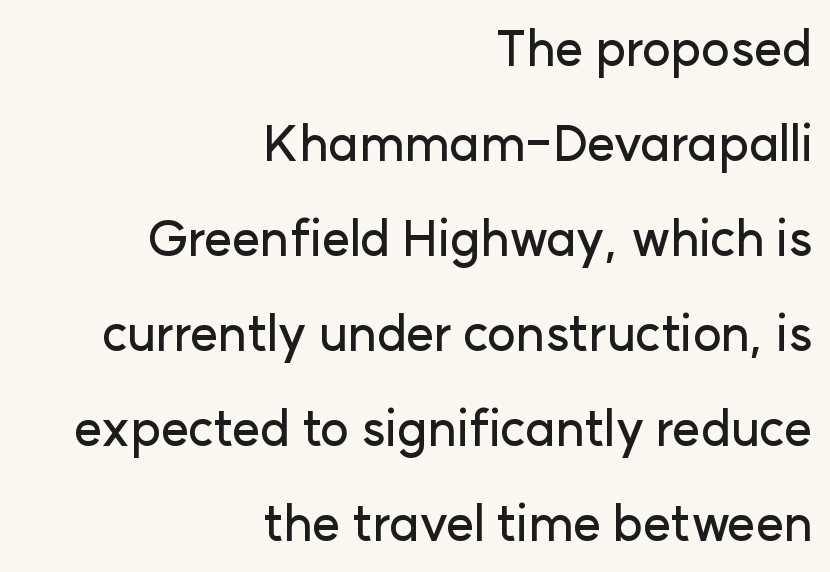
Q: Is the text italic (slanted)? A: No, it is upright.
Q: Is the typeface a serif or a sans-serif typeface? A: Sans-serif.
Q: Is the text underlined? A: No.
Q: How is the paragraph aligned? A: Right-aligned.
Q: Is the spacing between letters normal or unusually wide? A: Normal.
Q: Is the spacing between lines tight, normal or loose? A: Loose.
Q: Width (condensed, normal, or wide)? A: Normal.
Q: Stroke contrast? A: Low.
Q: x-height? A: Medium.
Q: Monospaced? A: No.
